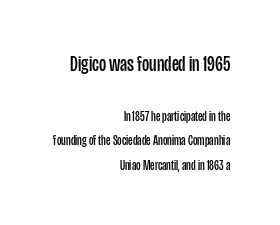
{"italic": "no", "bold": "no", "underline": "no", "align": "right", "line_spacing_ratio": 1.77, "letter_spacing": "normal", "letter_spacing_em": 0.0, "larger_block": "first", "size_ratio": 1.57, "glyph_px": 22}
